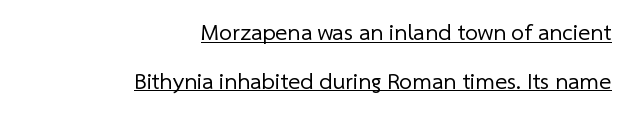
Q: Is the text bold? A: No.
Q: Is the text underlined? A: Yes.
Q: How is the paragraph aligned? A: Right-aligned.
Q: Is the spacing between letters normal or unusually wide? A: Normal.
Q: Is the spacing between lines tight, normal or loose? A: Loose.
